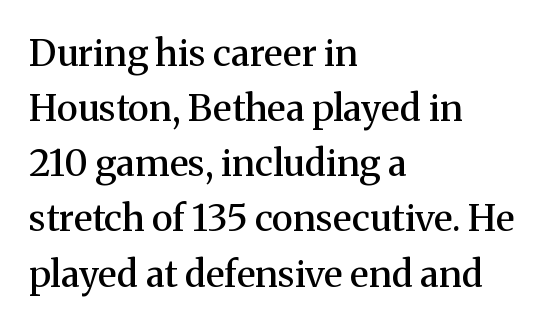
Q: Is the text bold? A: Semi-bold.
Q: Is the text italic (slanted)? A: No, it is upright.
Q: Is the typeface a serif or a sans-serif typeface? A: Serif.
Q: Is the text underlined? A: No.
Q: How is the paragraph aligned? A: Left-aligned.
Q: Is the spacing between letters normal or unusually wide? A: Normal.
Q: Is the spacing between lines tight, normal or loose? A: Normal.
Q: Width (condensed, normal, or wide)? A: Normal.
Q: Stroke contrast? A: Medium.
Q: x-height? A: Medium.
Q: Monospaced? A: No.
